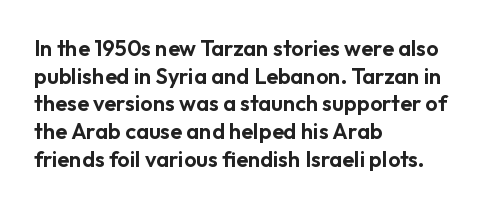
The image shows 22 px text type, upright; set left-aligned, normal line spacing (1.26x), normal letter spacing, not underlined.
